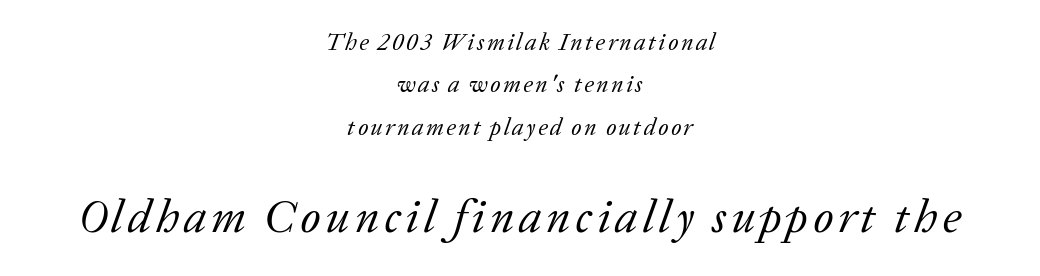
Q: Is the text bold? A: No.
Q: Is the text italic (slanted)? A: Yes, it leans right by about 20 degrees.
Q: Is the typeface a serif or a sans-serif typeface? A: Serif.
Q: Is the text underlined? A: No.
Q: How is the paragraph aligned? A: Centered.
Q: Which block of text is set in a larger size, the first (top) or the second (bottom)? A: The second (bottom) one.
Q: Width (condensed, normal, or wide)? A: Normal.
Q: Stroke contrast? A: Low.
Q: x-height? A: Medium.
Q: Monospaced? A: No.
